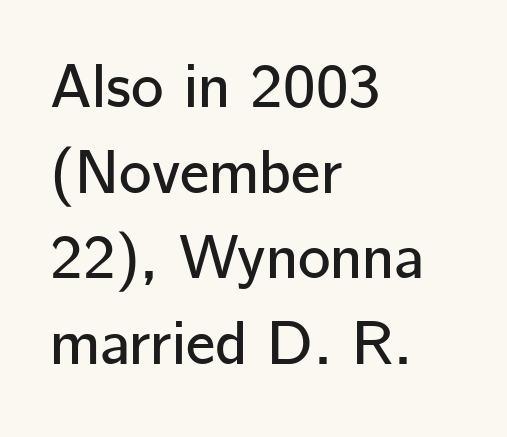
Spacing verdict: proportional, widths tailored to each character. The rendering anchors every line to the left-hand side. Stroke terminals: plain, sans-serif. Regular leading. The passage shown is not underscored anywhere.
